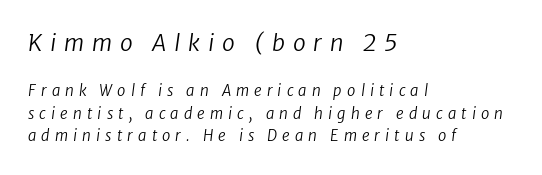
The string is rendered with underlining switched off. This sample uses expanded letter spacing, leaving extra air between glyphs. The glyphs look as if they've been sheared to an angle. Weight class: somewhere from thin through regular. The passage shown begins with its larger block and ends with its smaller one. A classic flush-left, rag-right setting is used for this passage.
